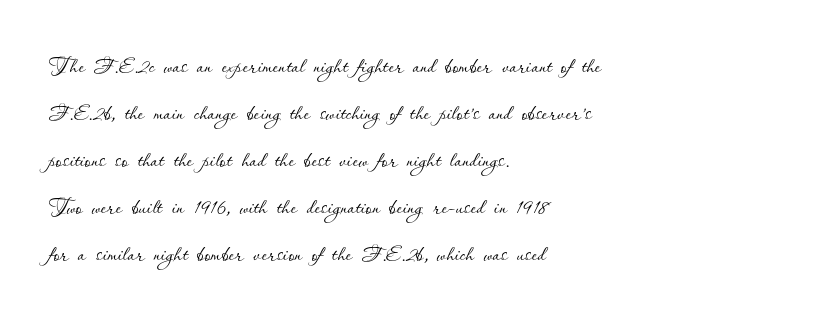
Stem width sits at or under what a default text font uses. Character widths vary here, with narrow letters taking less room than wide ones. This block has exactly the height ordinary leading produces. How are the letters spaced? Ordinarily, with no added tracking.
